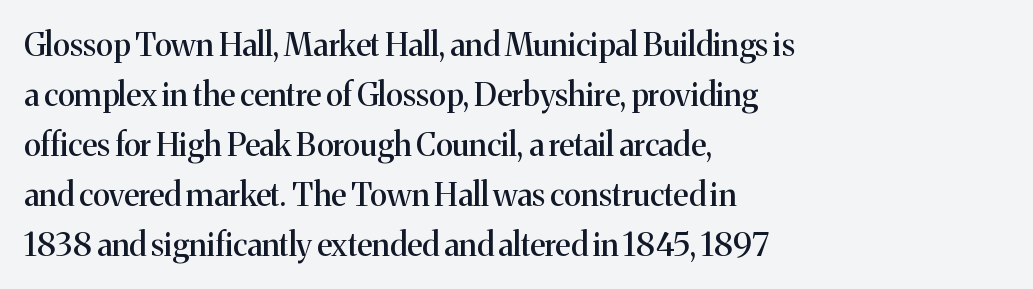
{"serif": "yes", "italic": "no", "width": "normal", "stroke_contrast": "medium", "x_height": "medium", "monospaced": "no", "underline": "no", "align": "left", "line_spacing": "normal", "line_spacing_ratio": 1.56, "letter_spacing": "normal", "letter_spacing_em": 0.0, "glyph_px": 32}
